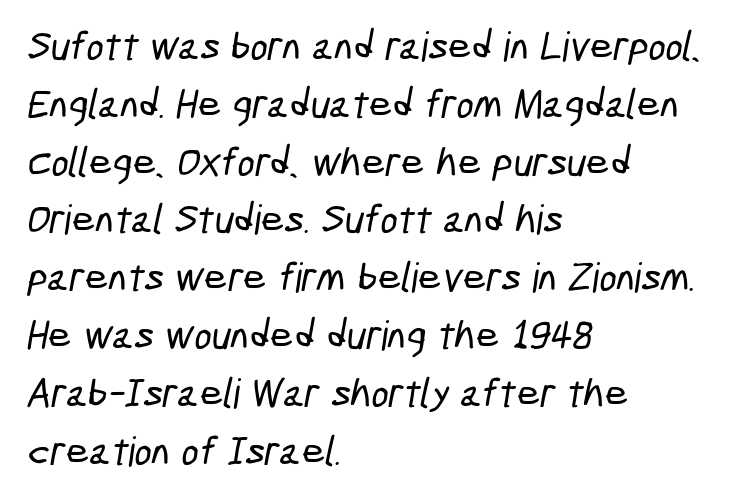
The image shows 41 px condensed sans-serif type; set left-aligned, normal line spacing (1.41x), normal letter spacing, not underlined; low stroke contrast and a medium x-height.
